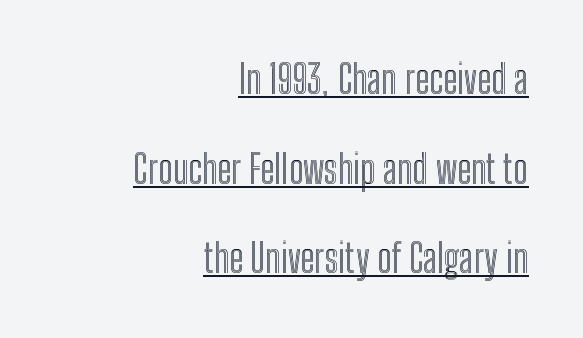
Horizontally, the lines are justified to the trailing edge only. The passage shown is typed in a proportional face where columns would drift. Vertically, the passage feels expansive, rows floating well apart. The face used here appears with an underline applied. Standard letterfit; no display-style spreading of the glyphs. The axis of the letterforms is exactly vertical.
